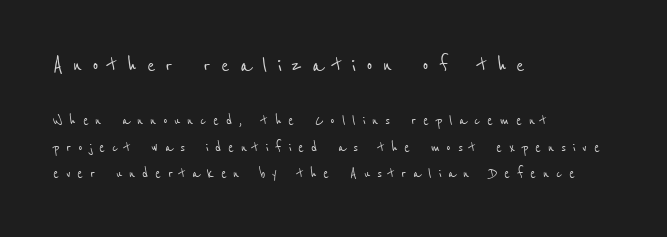
Q: Is the text underlined? A: No.
Q: How is the paragraph aligned? A: Left-aligned.
Q: Is the spacing between letters normal or unusually wide? A: Unusually wide.
Q: Is the spacing between lines tight, normal or loose? A: Normal.
Q: Which block of text is set in a larger size, the first (top) or the second (bottom)? A: The first (top) one.
